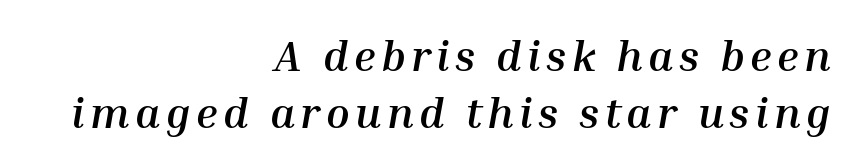
Q: Is the text bold? A: Yes.
Q: Is the text italic (slanted)? A: Yes, it leans right by about 10 degrees.
Q: Is the text underlined? A: No.
Q: How is the paragraph aligned? A: Right-aligned.
Q: Is the spacing between lines tight, normal or loose? A: Normal.
Q: Width (condensed, normal, or wide)? A: Normal.
Q: Stroke contrast? A: Medium.
Q: x-height? A: Medium.
Q: Monospaced? A: No.
